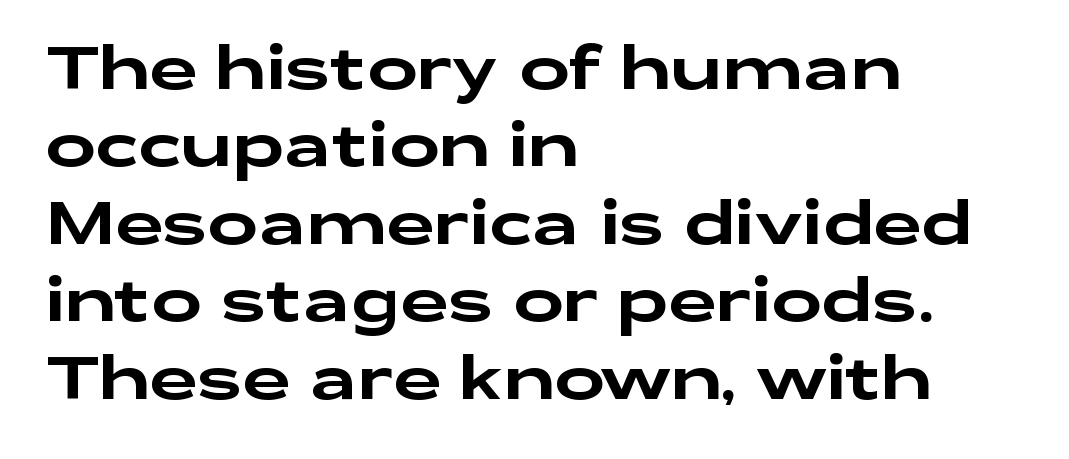
Q: Is the text italic (slanted)? A: No, it is upright.
Q: Is the typeface a serif or a sans-serif typeface? A: Sans-serif.
Q: Is the text underlined? A: No.
Q: How is the paragraph aligned? A: Left-aligned.
Q: Is the spacing between letters normal or unusually wide? A: Normal.
Q: Is the spacing between lines tight, normal or loose? A: Normal.
Q: Width (condensed, normal, or wide)? A: Wide.
Q: Stroke contrast? A: Low.
Q: x-height? A: Medium.
Q: Monospaced? A: No.
